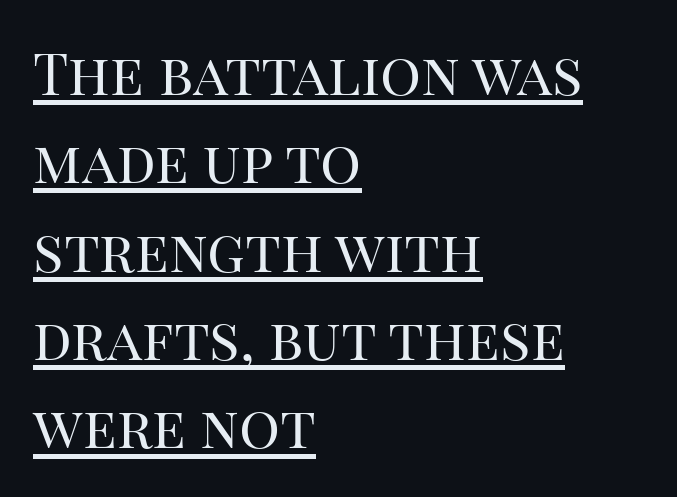
{"serif": "yes", "italic": "no", "bold": "no", "weight": "regular", "width": "normal", "stroke_contrast": "high", "x_height": "large", "monospaced": "no", "underline": "yes", "align": "left", "line_spacing": "normal", "line_spacing_ratio": 1.55, "letter_spacing": "normal", "letter_spacing_em": 0.0, "glyph_px": 57}
